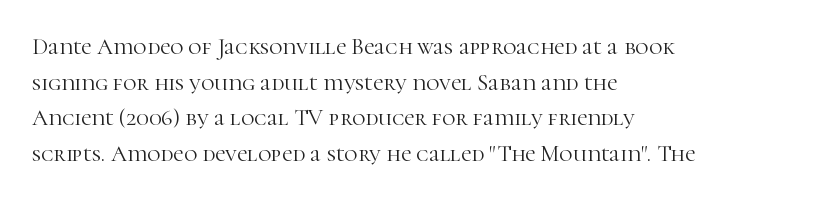
{"italic": "no", "bold": "no", "underline": "no", "align": "left", "line_spacing": "normal", "line_spacing_ratio": 1.55, "letter_spacing": "normal", "letter_spacing_em": 0.0, "glyph_px": 23}
